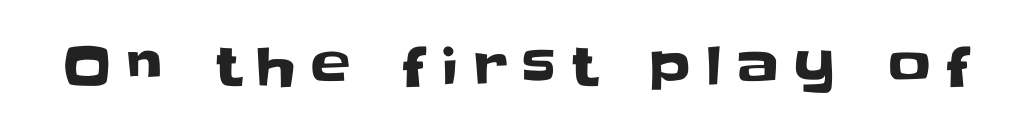
Honestly, there is no underline to notice here at all. Each letter keeps its own natural width here, so spacing adapts to shape. Style check: upright. Inter-character spacing is expanded well beyond the font's built-in metrics. Typographically, this falls in the sans-serif category.
